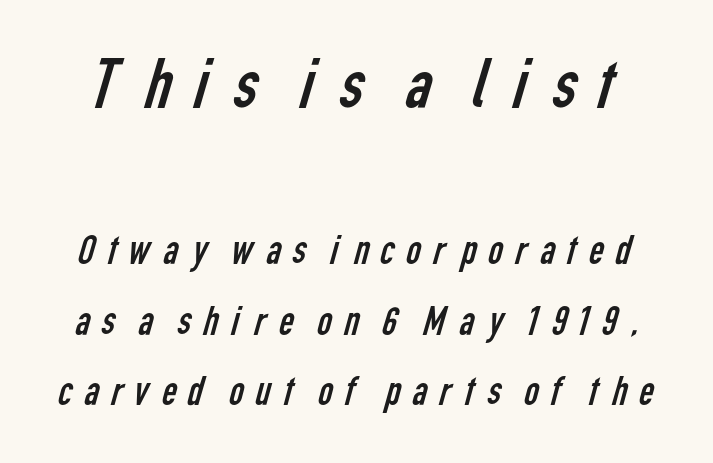
Q: Is the text bold? A: No.
Q: Is the typeface a serif or a sans-serif typeface? A: Sans-serif.
Q: Is the text underlined? A: No.
Q: Which block of text is set in a larger size, the first (top) or the second (bottom)? A: The first (top) one.
Q: Width (condensed, normal, or wide)? A: Condensed.
Q: Stroke contrast? A: Low.
Q: x-height? A: Medium.
Q: Monospaced? A: No.
